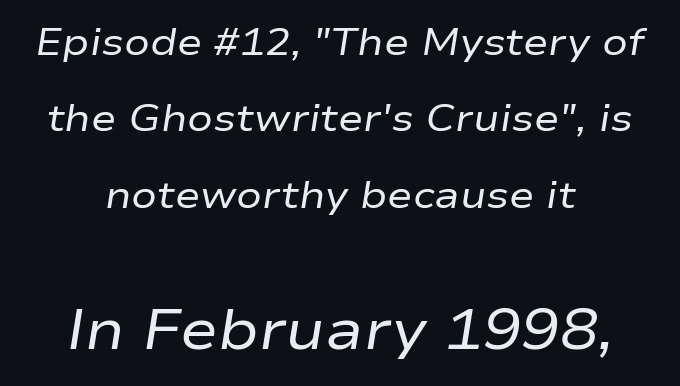
The image shows 57 px regular-weight, wide type, italic (leaning right); set centered, loose line spacing (2.01x), normal letter spacing, not underlined; the second (bottom) block is 1.5x larger; low stroke contrast and a medium x-height.
